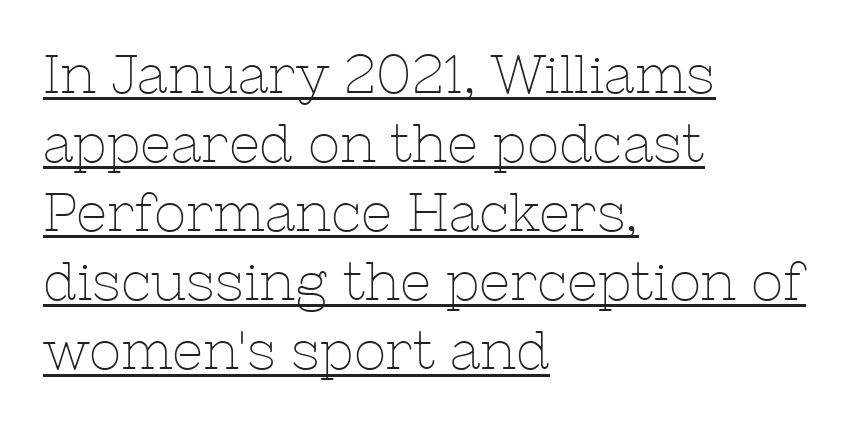
Compared with a typical body face, this is equally light or lighter still. Descenders here cross a horizontal rule under the line. Honestly, the row spacing looks completely unremarkable. Looks like regular typesetting: each glyph gets only the width it needs. Here the glyphs are tracked normally, forming tight word shapes. Typographically, this falls in the serif category.
